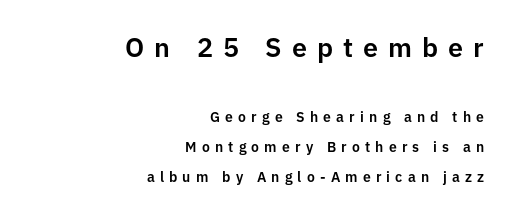
Q: Is the text italic (slanted)? A: No, it is upright.
Q: Is the text underlined? A: No.
Q: How is the paragraph aligned? A: Right-aligned.
Q: Is the spacing between letters normal or unusually wide? A: Unusually wide.
Q: Is the spacing between lines tight, normal or loose? A: Loose.
Q: Which block of text is set in a larger size, the first (top) or the second (bottom)? A: The first (top) one.
